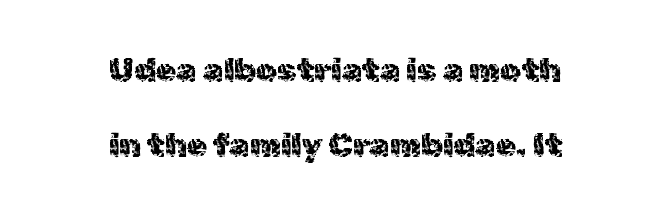
Check under the words: just untouched page. Look at the tracking — it's just the regular setting, nothing added. The glyphs in this specimen are sans serif. Regarding leading, the lines here are spaced well apart.
